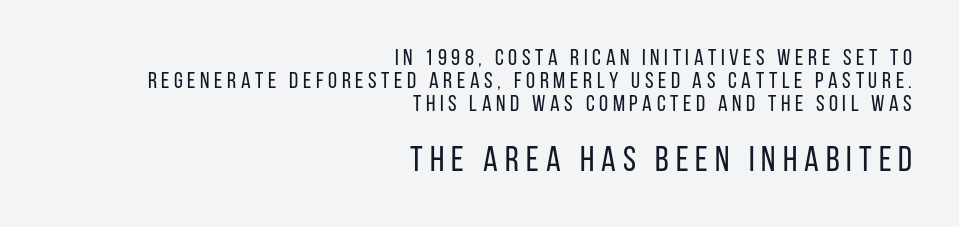
{"serif": "no", "italic": "no", "bold": "no", "weight": "regular", "width": "condensed", "stroke_contrast": "low", "x_height": "large", "monospaced": "no", "underline": "no", "align": "right", "line_spacing": "tight", "line_spacing_ratio": 1.0, "letter_spacing": "wide", "letter_spacing_em": 0.2, "larger_block": "second", "size_ratio": 1.52, "glyph_px": 35}
